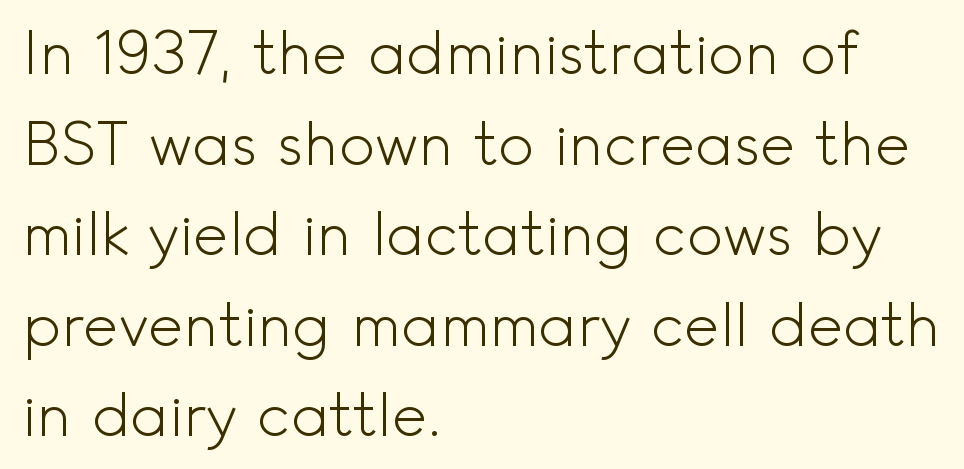
Nobody touched the tracking dial on this one. Every row of glyphs begins at an identical x-position on the left. This sample uses an upright cut, with every glyph sitting square on the baseline. A light-to-regular cut is what we see here. A typesetter would call this proportional, since set widths differ per character.
